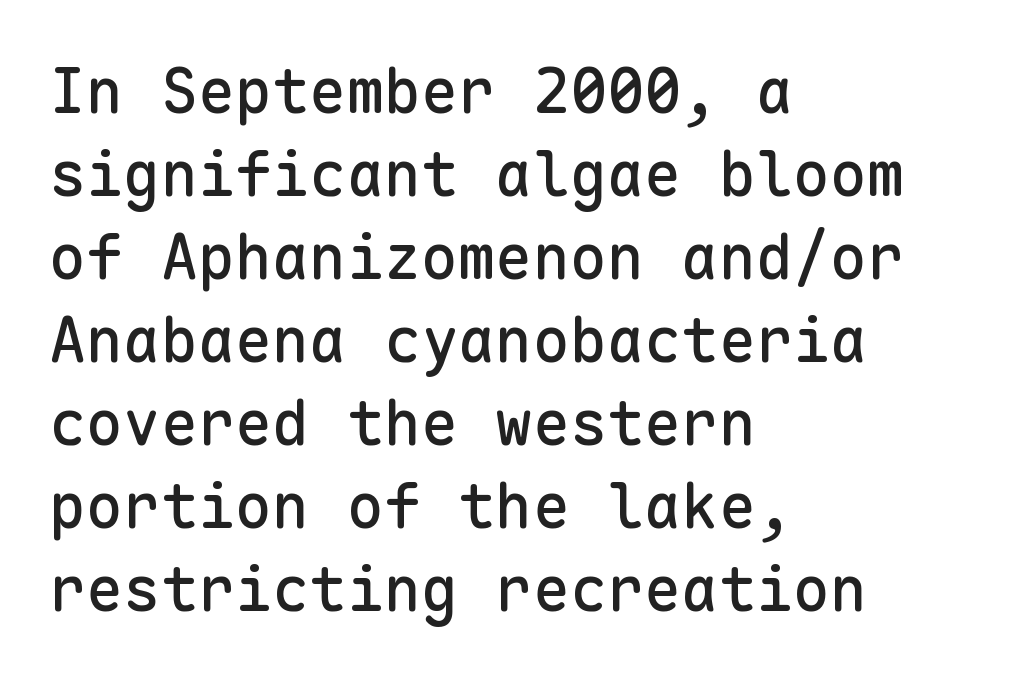
Rule under the text: the space is simply empty. Notice how descenders clear the ascenders below comfortably — that's standard leading. A student would call this left alignment; a typographer would say flush left, rag right. You can tell from the bare stems that sans-serif type was used. Every stem runs plumb, perpendicular to the baseline.
